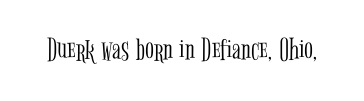
Honestly, there is no underline to notice here at all. Bold? No — there's no thickening of the strokes. Designer's note — italics off, roman on. Character widths vary here, with narrow letters taking less room than wide ones. You can tell from the footed stems that serif type was used. Letter spacing: default.
